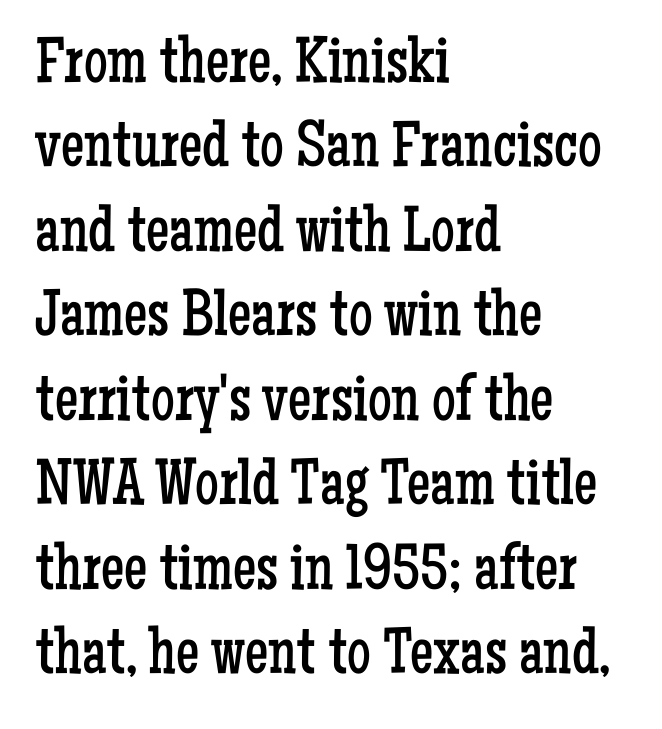
Q: Is the text bold? A: No.
Q: Is the text italic (slanted)? A: No, it is upright.
Q: Is the typeface a serif or a sans-serif typeface? A: Serif.
Q: Is the text underlined? A: No.
Q: How is the paragraph aligned? A: Left-aligned.
Q: Is the spacing between letters normal or unusually wide? A: Normal.
Q: Is the spacing between lines tight, normal or loose? A: Normal.
Q: Width (condensed, normal, or wide)? A: Condensed.
Q: Stroke contrast? A: Low.
Q: x-height? A: Medium.
Q: Monospaced? A: No.
